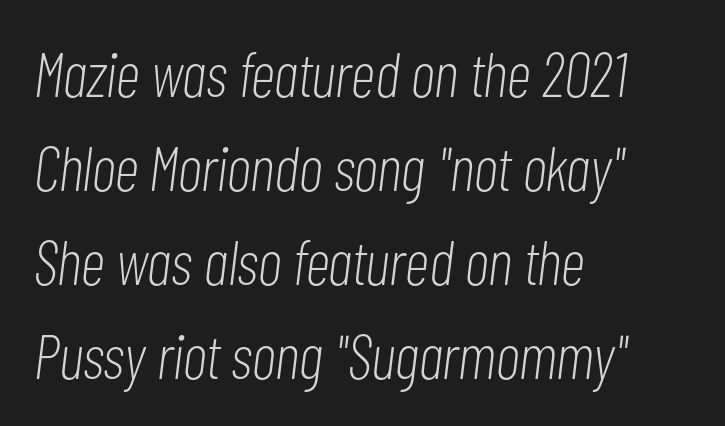
The image shows 63 px light, condensed type, italic (leaning right); set left-aligned, normal line spacing (1.49x), normal letter spacing, not underlined; low stroke contrast and a medium x-height.
